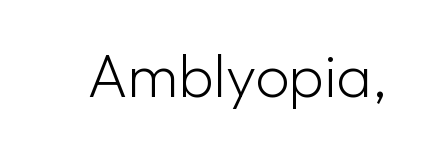
Q: Is the text bold? A: No.
Q: Is the text italic (slanted)? A: No, it is upright.
Q: Is the typeface a serif or a sans-serif typeface? A: Sans-serif.
Q: Is the text underlined? A: No.
Q: Is the spacing between letters normal or unusually wide? A: Normal.
Q: Width (condensed, normal, or wide)? A: Normal.
Q: Stroke contrast? A: Low.
Q: x-height? A: Medium.
Q: Monospaced? A: No.
